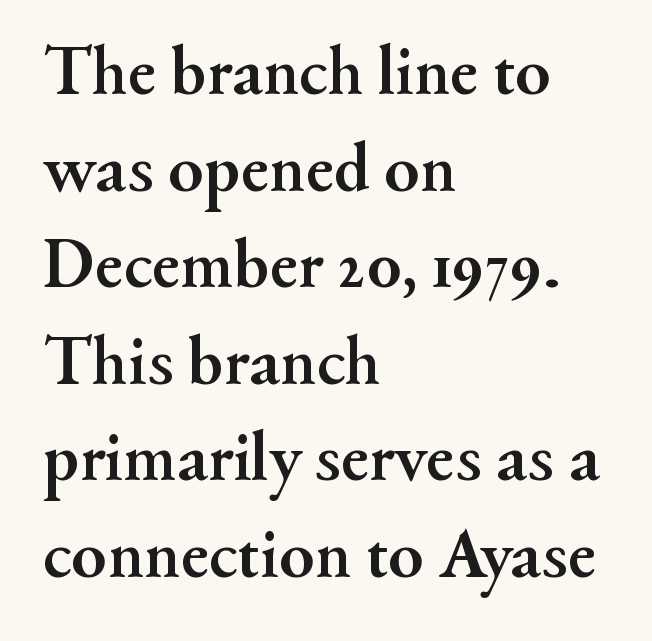
On the weight axis this lands at bold, roughly 700. To sum up the face: it has serifs. The passage shown has conventional tracking throughout. Style check: upright. Do the characters align in a grid? No, the font is proportional. Baseline-to-baseline distance is the conventional proportion of letter height.
